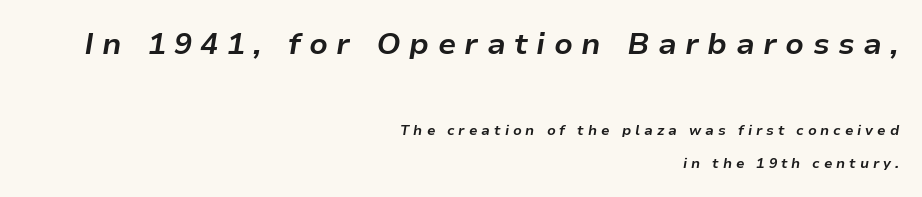
Compared with typical paragraphs, the rows here are farther apart. Bold? Absolutely — the strokes are thick and heavy. Descenders hang freely into open space. Between these two stacked blocks, the higher one wins on size.
